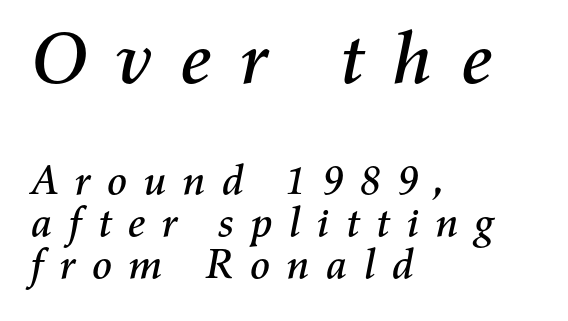
The image shows 74 px text type, italic (leaning right); set left-aligned, tight line spacing (1.0x), unusually wide letter spacing (+0.34 em), not underlined; the first (top) block is 1.76x larger; medium stroke contrast and a medium x-height.
